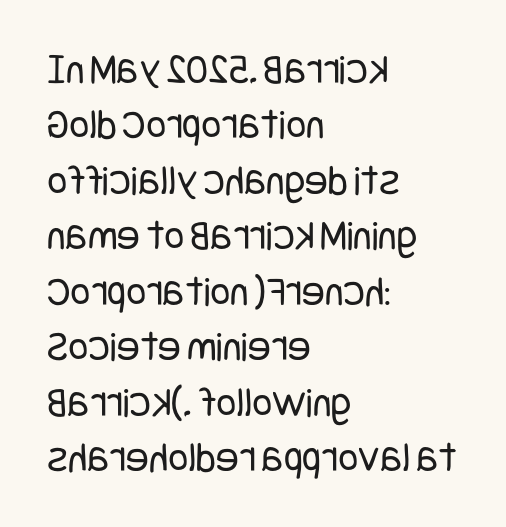
The image shows 43 px regular-weight, condensed sans-serif type, upright; set left-aligned, normal line spacing (1.29x), normal letter spacing, not underlined; low stroke contrast and a large x-height.
